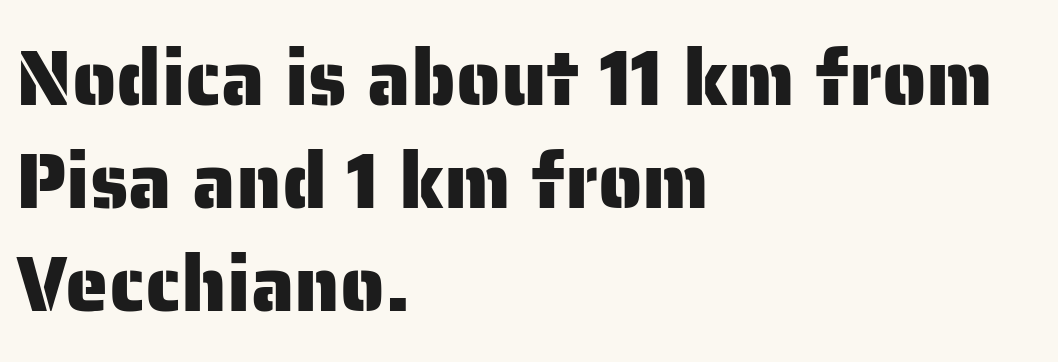
This rendering features lettering with no underline. The type family on display is of the sans-serif kind. Think of a printed novel: that variable character pitch is what you see here. Layout note: lines flush left. Leading matches the norm, producing a regular column. Do the letters lean? They stand straight.
